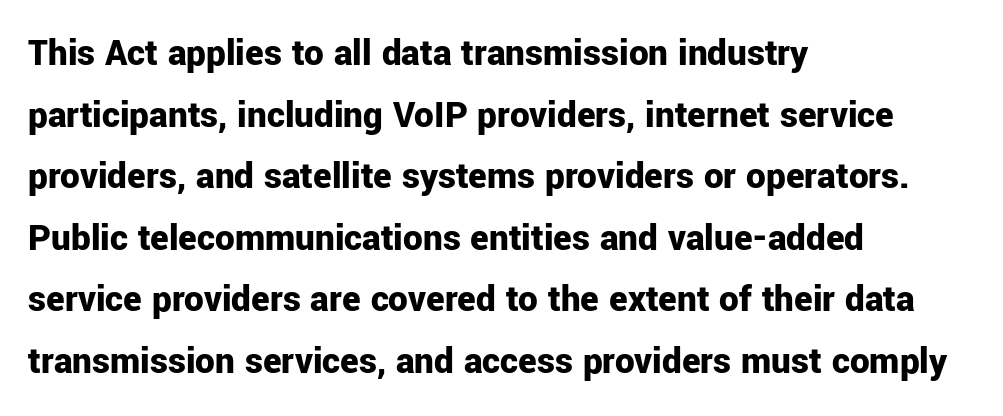
In terms of letterspacing, this is plain default setting. These lines are composed in type without serifs. Normally led — the rows are evenly, conventionally spaced. The face used here has the dense, thick strokes of a bold.
